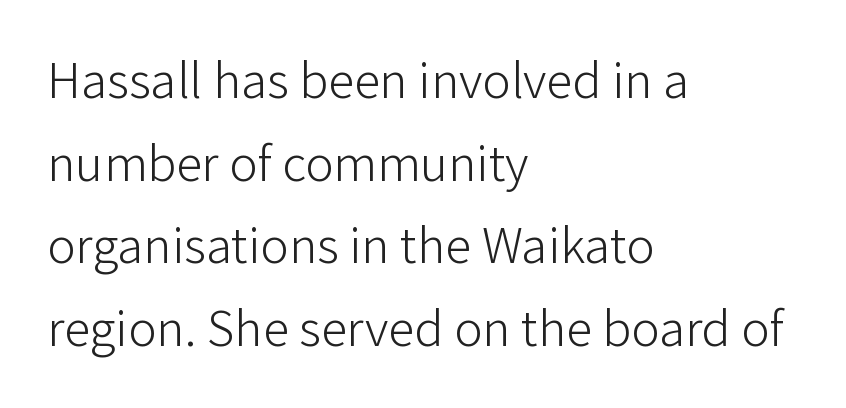
{"serif": "no", "italic": "no", "bold": "no", "weight": "light", "width": "normal", "stroke_contrast": "low", "x_height": "medium", "monospaced": "no", "underline": "no", "align": "left", "line_spacing": "normal", "line_spacing_ratio": 1.56, "letter_spacing": "normal", "letter_spacing_em": 0.0, "glyph_px": 53}
